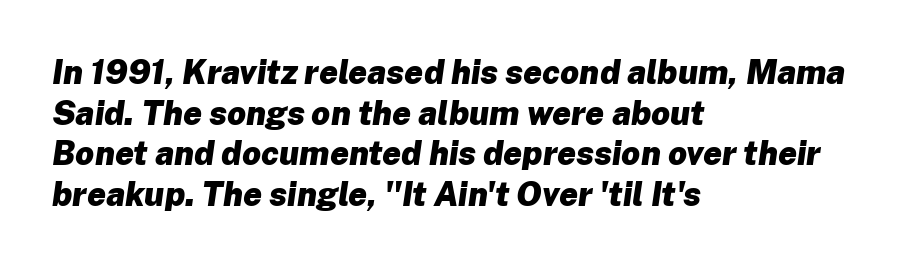
{"italic": "yes", "lean": "right", "slant_degrees": 8, "bold": "yes", "weight": "heavy", "width": "normal", "stroke_contrast": "low", "x_height": "medium", "monospaced": "no", "underline": "no", "align": "left", "line_spacing_ratio": 1.23, "letter_spacing": "normal", "letter_spacing_em": 0.0, "glyph_px": 33}
